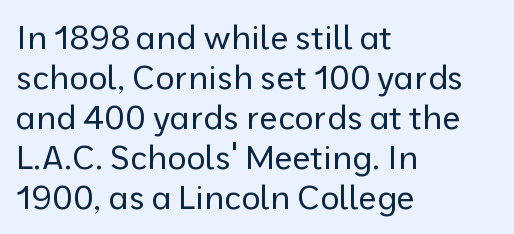
The face used here is proportionally spaced, like ordinary book or web type. The tracking reads as untouched default to a designer's eye. Style check: upright. The lines are quadded left.
